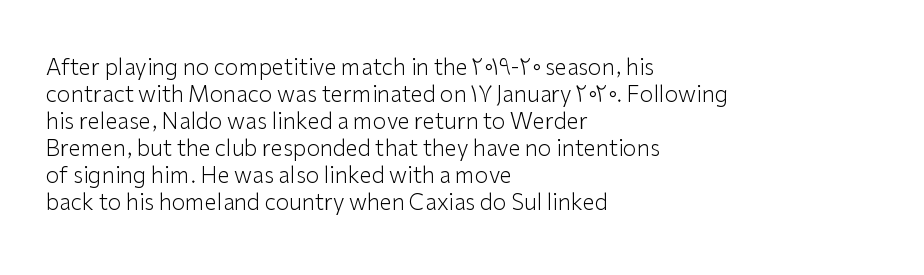
The image shows 22 px text type, upright; set left-aligned, line spacing 1.23x, normal letter spacing, not underlined.
